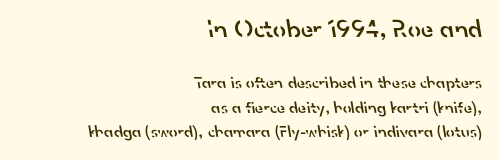
Q: Is the text bold? A: Semi-bold.
Q: Is the text underlined? A: No.
Q: How is the paragraph aligned? A: Right-aligned.
Q: Is the spacing between letters normal or unusually wide? A: Normal.
Q: Is the spacing between lines tight, normal or loose? A: Normal.
Q: Which block of text is set in a larger size, the first (top) or the second (bottom)? A: The first (top) one.
